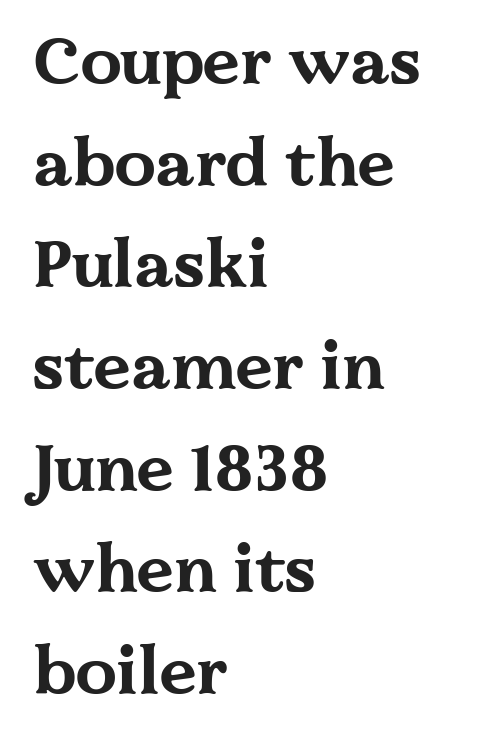
{"serif": "yes", "italic": "no", "bold": "yes", "weight": "bold", "width": "wide", "stroke_contrast": "medium", "x_height": "medium", "monospaced": "no", "underline": "no", "align": "left", "line_spacing": "normal", "line_spacing_ratio": 1.54, "letter_spacing": "normal", "letter_spacing_em": 0.0, "glyph_px": 66}
